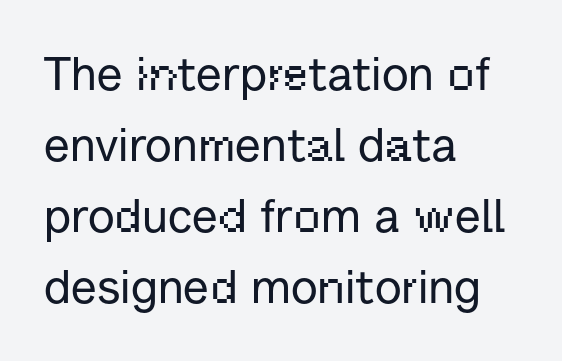
The image shows 47 px sans-serif type, upright; set left-aligned, normal line spacing (1.51x), normal letter spacing, not underlined; low stroke contrast and a medium x-height.
